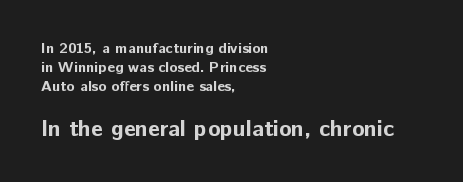
Where is the straight margin? On the left. Honestly, the letter spacing is just normal — you wouldn't notice it. This rendering features lettering with no underline. Posture: vertical.
